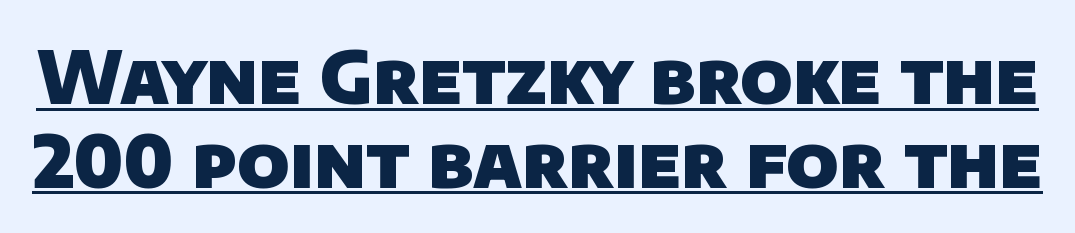
{"serif": "no", "bold": "yes", "weight": "heavy", "width": "normal", "stroke_contrast": "low", "x_height": "large", "monospaced": "no", "underline": "yes", "line_spacing_ratio": 1.16, "letter_spacing": "normal", "letter_spacing_em": 0.0, "glyph_px": 72}
